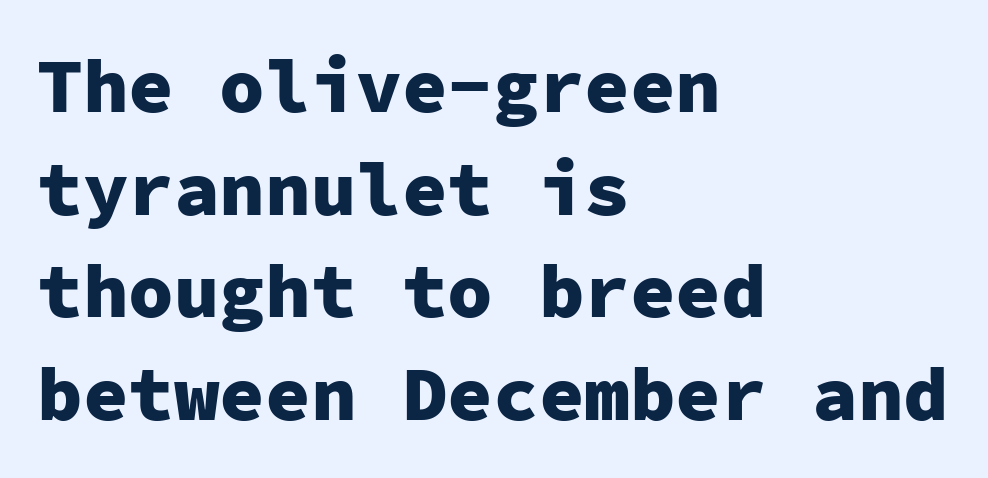
{"serif": "no", "italic": "no", "bold": "yes", "weight": "heavy", "width": "normal", "stroke_contrast": "low", "x_height": "medium", "monospaced": "yes", "underline": "no", "align": "left", "line_spacing": "normal", "line_spacing_ratio": 1.35, "letter_spacing": "normal", "letter_spacing_em": 0.0, "glyph_px": 76}
